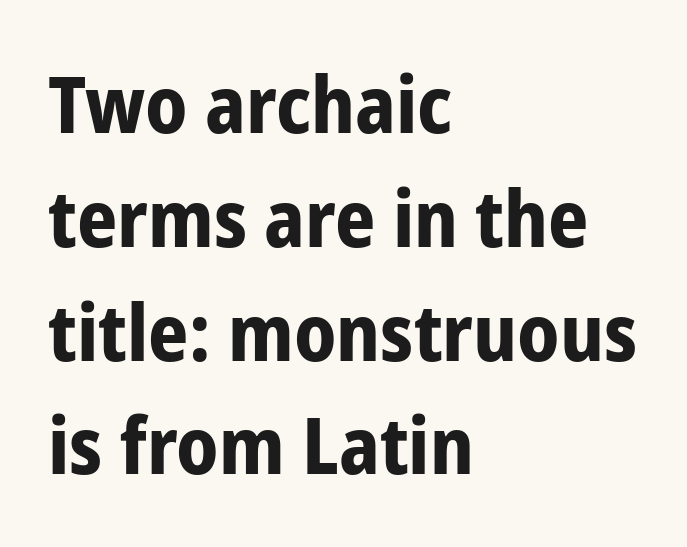
{"serif": "no", "italic": "no", "bold": "yes", "weight": "bold", "width": "condensed", "stroke_contrast": "low", "x_height": "medium", "monospaced": "no", "underline": "no", "align": "left", "line_spacing": "normal", "line_spacing_ratio": 1.44, "letter_spacing": "normal", "letter_spacing_em": 0.0, "glyph_px": 79}
